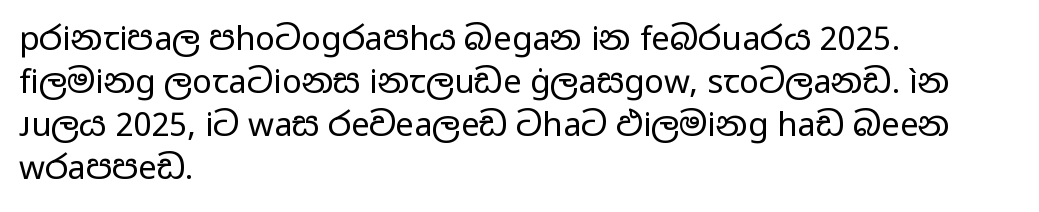
Left-aligned paragraph, ragged on the right. Is the stroke heavy? The answer is a plain regular-or-lighter. Notice how the stems are strictly vertical — no italics here. Notice how descenders clear the ascenders below comfortably — that's standard leading. The characters display no serif detailing; their extremities are plain.
